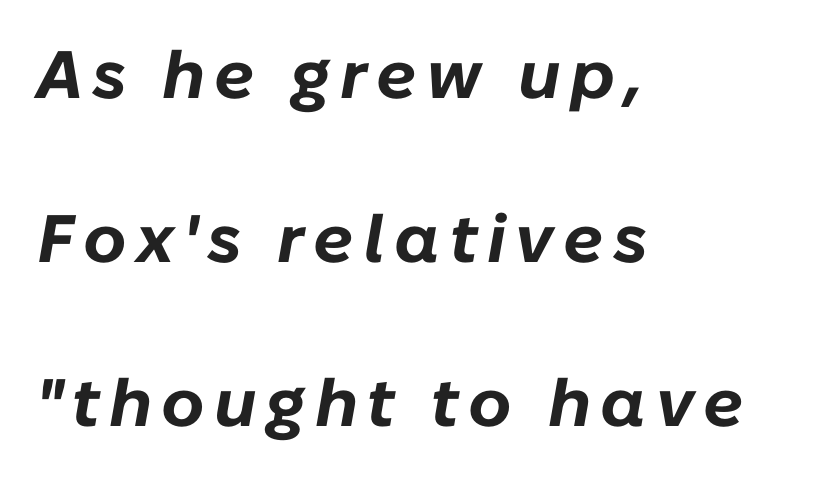
{"italic": "yes", "lean": "right", "slant_degrees": 10, "bold": "yes", "weight": "bold", "width": "normal", "stroke_contrast": "low", "x_height": "medium", "monospaced": "no", "underline": "no", "align": "left", "line_spacing": "loose", "line_spacing_ratio": 2.45, "glyph_px": 67}
